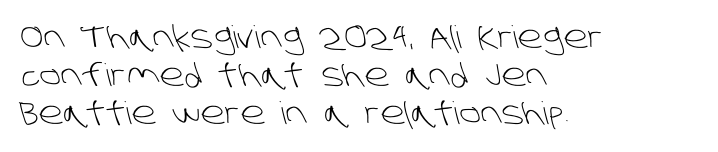
Q: Is the text bold? A: No.
Q: Is the typeface a serif or a sans-serif typeface? A: Sans-serif.
Q: Is the text underlined? A: No.
Q: How is the paragraph aligned? A: Left-aligned.
Q: Is the spacing between letters normal or unusually wide? A: Normal.
Q: Width (condensed, normal, or wide)? A: Normal.
Q: Stroke contrast? A: Low.
Q: x-height? A: Large.
Q: Monospaced? A: No.
